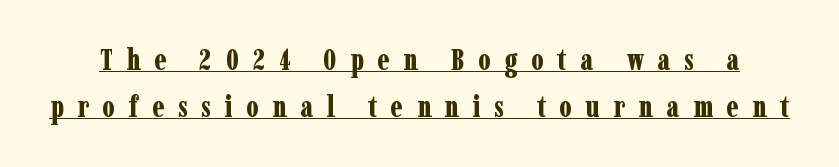
{"serif": "yes", "italic": "no", "bold": "yes", "weight": "bold", "width": "condensed", "stroke_contrast": "low", "x_height": "medium", "monospaced": "no", "underline": "yes", "line_spacing": "normal", "line_spacing_ratio": 1.62, "letter_spacing": "wide", "letter_spacing_em": 0.47, "glyph_px": 29}
